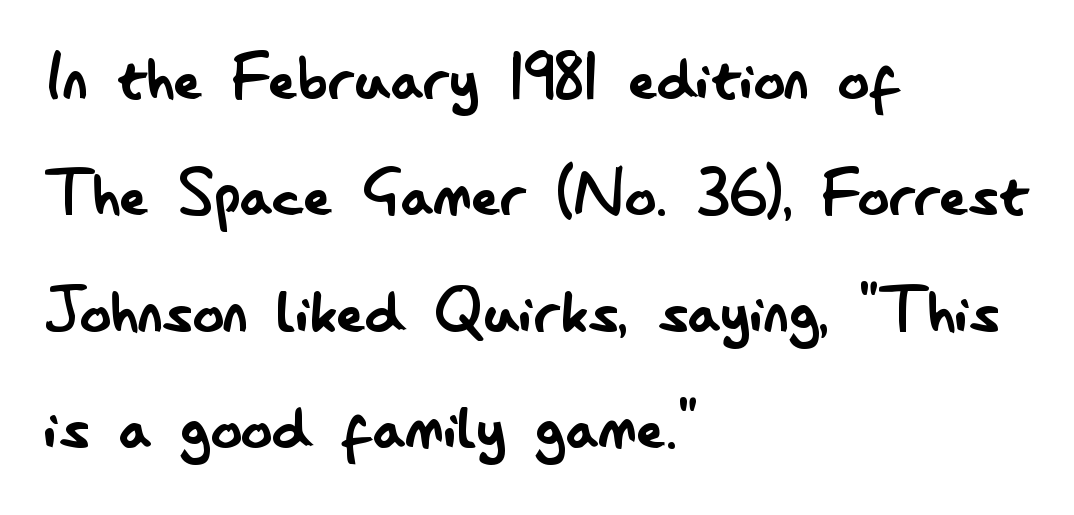
{"serif": "no", "italic": "no", "bold": "no", "weight": "regular", "width": "condensed", "stroke_contrast": "low", "x_height": "small", "monospaced": "no", "underline": "no", "align": "left", "line_spacing": "normal", "line_spacing_ratio": 1.51, "letter_spacing": "normal", "letter_spacing_em": 0.0, "glyph_px": 77}
